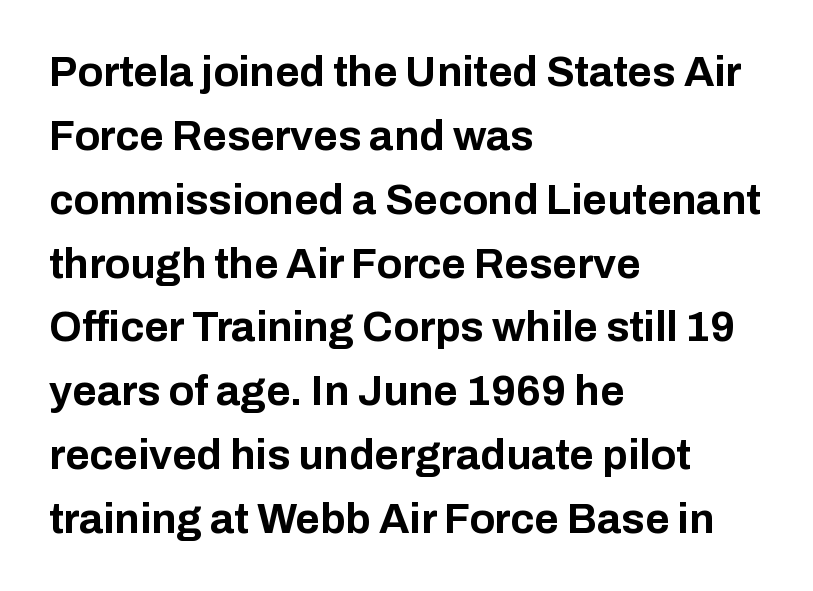
Q: Is the text bold? A: Yes.
Q: Is the text italic (slanted)? A: No, it is upright.
Q: Is the typeface a serif or a sans-serif typeface? A: Sans-serif.
Q: Is the text underlined? A: No.
Q: How is the paragraph aligned? A: Left-aligned.
Q: Is the spacing between letters normal or unusually wide? A: Normal.
Q: Is the spacing between lines tight, normal or loose? A: Normal.
Q: Width (condensed, normal, or wide)? A: Normal.
Q: Stroke contrast? A: Low.
Q: x-height? A: Medium.
Q: Monospaced? A: No.
